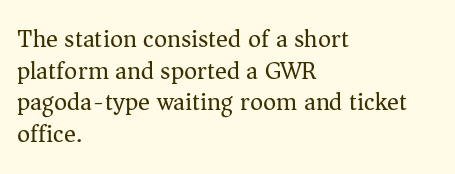
The characters are drawn with everyday or finer stroke widths. The string is rendered with underlining switched off. Leading matches the norm, producing a regular column. This sample uses plain, unmodified letter spacing.
